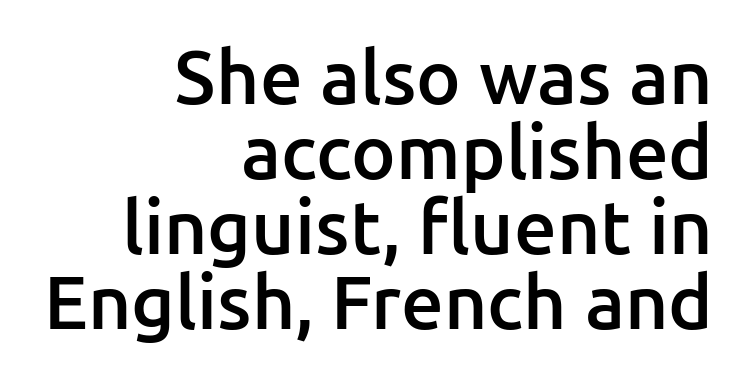
Q: Is the text bold? A: Semi-bold.
Q: Is the text italic (slanted)? A: No, it is upright.
Q: Is the typeface a serif or a sans-serif typeface? A: Sans-serif.
Q: Is the text underlined? A: No.
Q: How is the paragraph aligned? A: Right-aligned.
Q: Is the spacing between letters normal or unusually wide? A: Normal.
Q: Is the spacing between lines tight, normal or loose? A: Tight.
Q: Width (condensed, normal, or wide)? A: Normal.
Q: Stroke contrast? A: Low.
Q: x-height? A: Medium.
Q: Monospaced? A: No.
